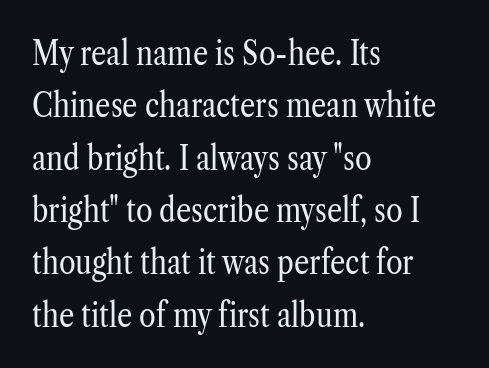
{"serif": "yes", "italic": "no", "bold": "no", "weight": "regular", "width": "condensed", "stroke_contrast": "low", "x_height": "medium", "monospaced": "no", "underline": "no", "align": "left", "line_spacing": "normal", "line_spacing_ratio": 1.54, "letter_spacing": "normal", "letter_spacing_em": 0.0, "glyph_px": 34}
